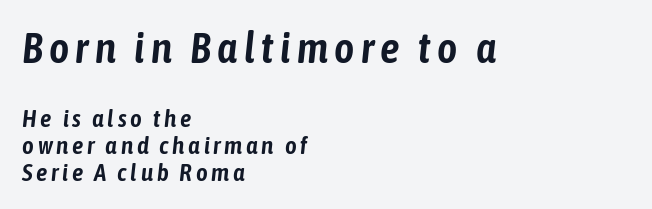
The specimen omits any rule beneath the text block's lines. Scale decreases going downward across the two blocks. The typesetter chose a ragged-right arrangement here. Do the characters align in a grid? No, the font is proportional.
